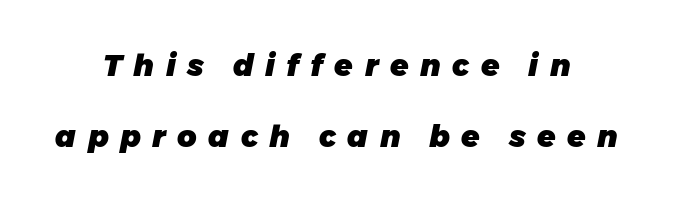
The paragraph shown floats in the horizontal middle. The vertical gap from one line to the next is large. Quick note: italic. The horizontal fit of the characters is loose and conspicuously gappy. These lines are rendered in a variable-pitch font.
